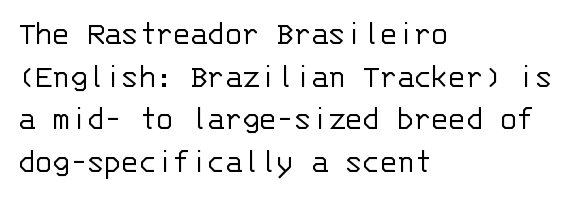
{"serif": "no", "italic": "no", "bold": "no", "weight": "light", "width": "normal", "stroke_contrast": "low", "x_height": "large", "monospaced": "yes", "underline": "no", "align": "left", "line_spacing_ratio": 1.22, "letter_spacing": "normal", "letter_spacing_em": 0.0, "glyph_px": 35}
